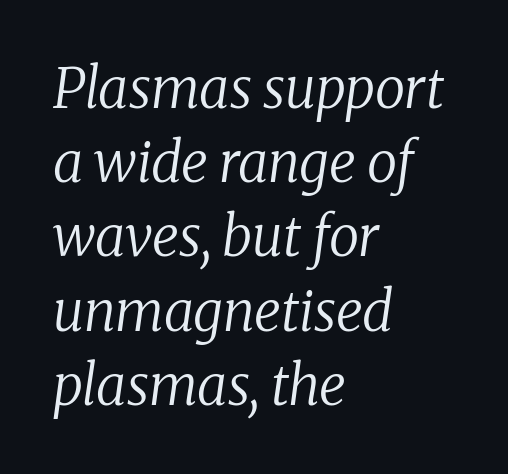
The image shows 55 px regular-weight serif type, italic (leaning right); set left-aligned, normal line spacing (1.35x), normal letter spacing, not underlined; low stroke contrast and a medium x-height.
